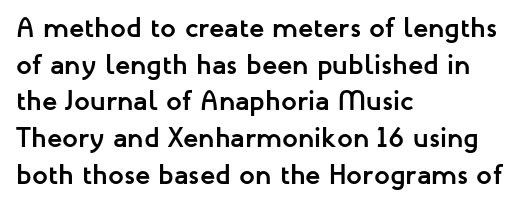
Q: Is the text bold? A: Yes.
Q: Is the text italic (slanted)? A: No, it is upright.
Q: Is the typeface a serif or a sans-serif typeface? A: Sans-serif.
Q: Is the text underlined? A: No.
Q: How is the paragraph aligned? A: Left-aligned.
Q: Is the spacing between letters normal or unusually wide? A: Normal.
Q: Is the spacing between lines tight, normal or loose? A: Normal.
Q: Width (condensed, normal, or wide)? A: Normal.
Q: Stroke contrast? A: Low.
Q: x-height? A: Medium.
Q: Monospaced? A: No.
